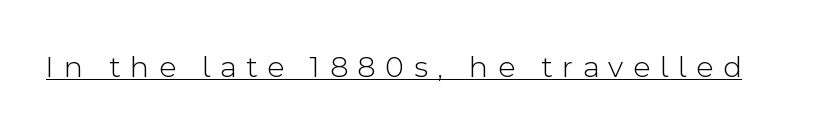
The image shows 31 px light sans-serif type, upright; set unusually wide letter spacing (+0.32 em), underlined; a medium x-height.
